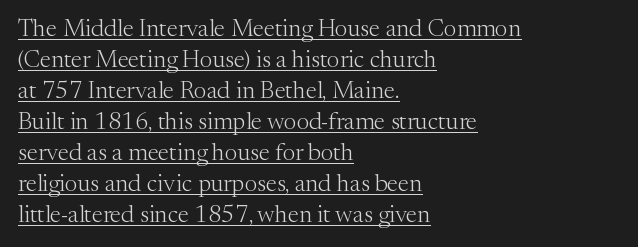
The image shows 24 px text type, upright; set left-aligned, normal line spacing (1.29x), normal letter spacing, underlined.
